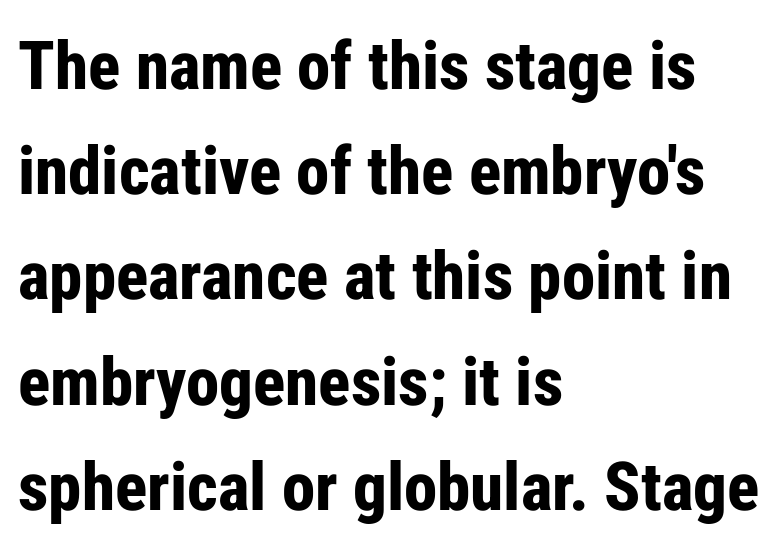
The image shows 67 px bold, condensed sans-serif type, upright; set left-aligned, normal line spacing (1.57x), normal letter spacing, not underlined; low stroke contrast and a medium x-height.
